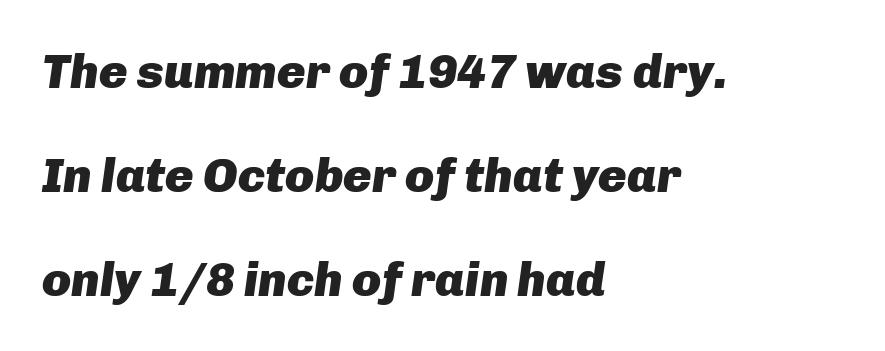
This rendering leaves character spacing at its baseline value. The passage shown stacks its lines with a broad gap. An italicized treatment has been applied to the whole sample. The words here are not underlined. Varying glyph widths throughout — classic text-font behaviour. These lines are set flush left with a ragged right edge.
